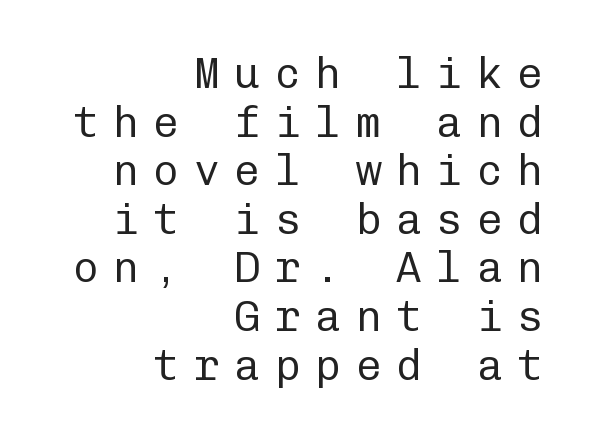
Q: Is the text bold? A: No.
Q: Is the text italic (slanted)? A: No, it is upright.
Q: Is the typeface a serif or a sans-serif typeface? A: Sans-serif.
Q: Is the text underlined? A: No.
Q: How is the paragraph aligned? A: Right-aligned.
Q: Is the spacing between letters normal or unusually wide? A: Unusually wide.
Q: Is the spacing between lines tight, normal or loose? A: Tight.
Q: Width (condensed, normal, or wide)? A: Normal.
Q: Stroke contrast? A: Low.
Q: x-height? A: Medium.
Q: Monospaced? A: Yes.
